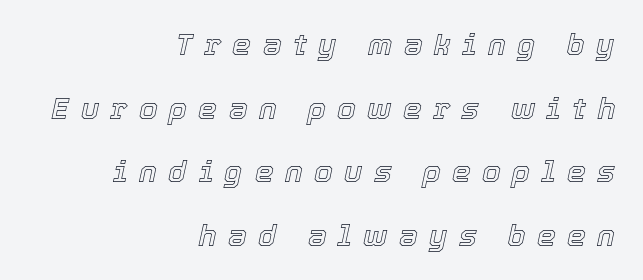
{"italic": "yes", "lean": "right", "slant_degrees": 12, "width": "normal", "x_height": "medium", "monospaced": "no", "underline": "no", "align": "right", "line_spacing": "loose", "line_spacing_ratio": 2.12, "letter_spacing": "wide", "letter_spacing_em": 0.38, "glyph_px": 30}
